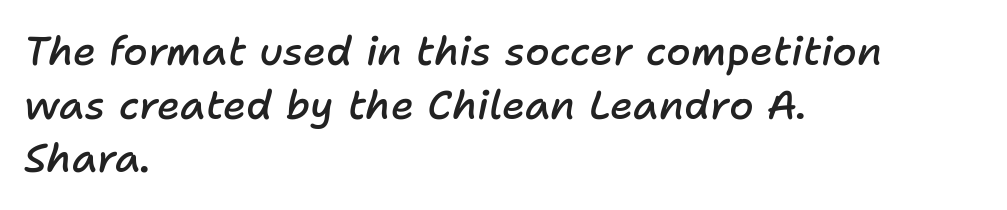
Q: Is the text bold? A: Semi-bold.
Q: Is the text italic (slanted)? A: Yes, it leans right by about 11 degrees.
Q: Is the text underlined? A: No.
Q: How is the paragraph aligned? A: Left-aligned.
Q: Is the spacing between letters normal or unusually wide? A: Normal.
Q: Is the spacing between lines tight, normal or loose? A: Normal.
Q: Width (condensed, normal, or wide)? A: Normal.
Q: Stroke contrast? A: Low.
Q: x-height? A: Medium.
Q: Monospaced? A: No.
